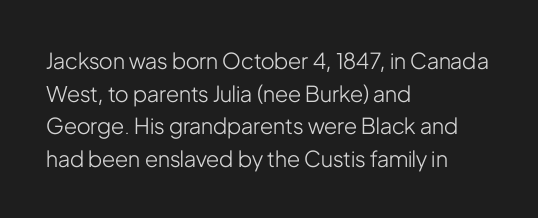
{"italic": "no", "bold": "no", "underline": "no", "align": "left", "line_spacing": "normal", "line_spacing_ratio": 1.48, "letter_spacing": "normal", "letter_spacing_em": 0.0, "glyph_px": 22}
